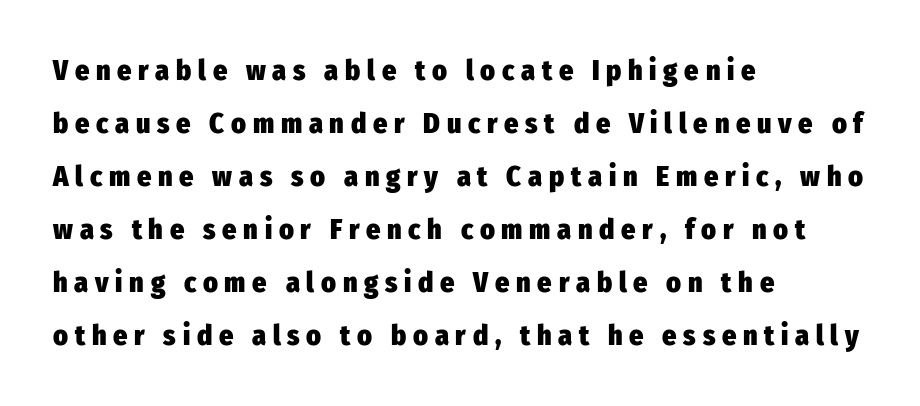
Q: Is the text bold? A: Yes.
Q: Is the text italic (slanted)? A: No, it is upright.
Q: Is the typeface a serif or a sans-serif typeface? A: Sans-serif.
Q: Is the text underlined? A: No.
Q: How is the paragraph aligned? A: Left-aligned.
Q: Is the spacing between letters normal or unusually wide? A: Unusually wide.
Q: Width (condensed, normal, or wide)? A: Condensed.
Q: Stroke contrast? A: Low.
Q: x-height? A: Medium.
Q: Monospaced? A: No.
